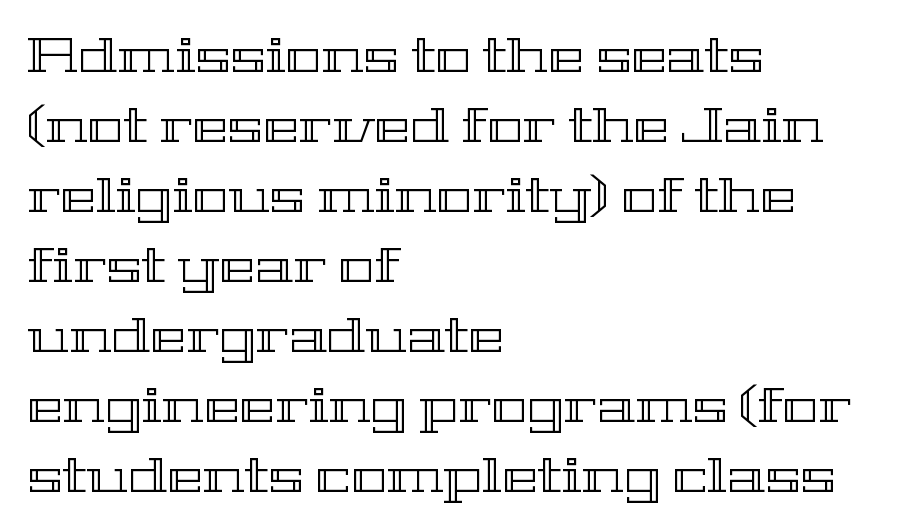
These lines are set flush left with a ragged right edge. This block has exactly the height ordinary leading produces. Character widths vary here, with narrow letters taking less room than wide ones. Check under the words: just untouched page.
